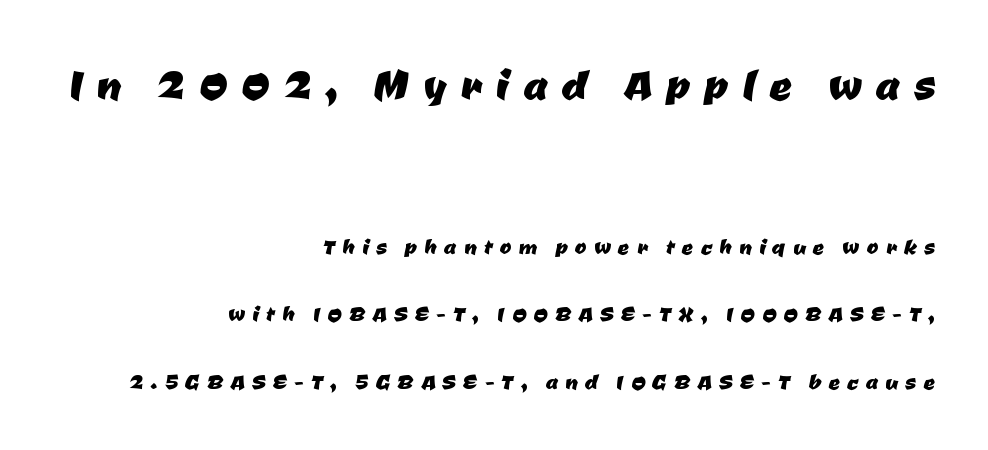
Q: Is the typeface a serif or a sans-serif typeface? A: Sans-serif.
Q: Is the text underlined? A: No.
Q: How is the paragraph aligned? A: Right-aligned.
Q: Is the spacing between letters normal or unusually wide? A: Unusually wide.
Q: Is the spacing between lines tight, normal or loose? A: Loose.
Q: Which block of text is set in a larger size, the first (top) or the second (bottom)? A: The first (top) one.
Q: Width (condensed, normal, or wide)? A: Normal.
Q: Stroke contrast? A: Low.
Q: x-height? A: Medium.
Q: Monospaced? A: No.
